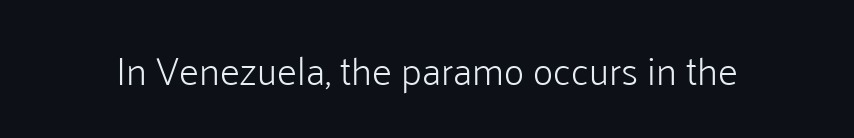
The image shows 39 px light sans-serif type, upright; set normal letter spacing, not underlined; low stroke contrast and a medium x-height.
